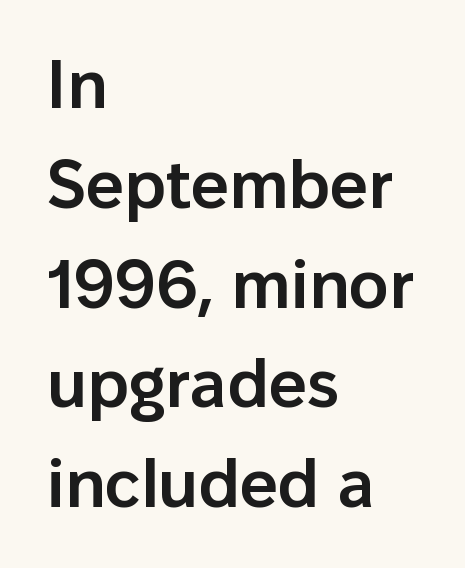
Q: Is the text bold? A: Semi-bold.
Q: Is the text italic (slanted)? A: No, it is upright.
Q: Is the typeface a serif or a sans-serif typeface? A: Sans-serif.
Q: Is the text underlined? A: No.
Q: How is the paragraph aligned? A: Left-aligned.
Q: Is the spacing between letters normal or unusually wide? A: Normal.
Q: Is the spacing between lines tight, normal or loose? A: Normal.
Q: Width (condensed, normal, or wide)? A: Normal.
Q: Stroke contrast? A: Low.
Q: x-height? A: Medium.
Q: Monospaced? A: No.
